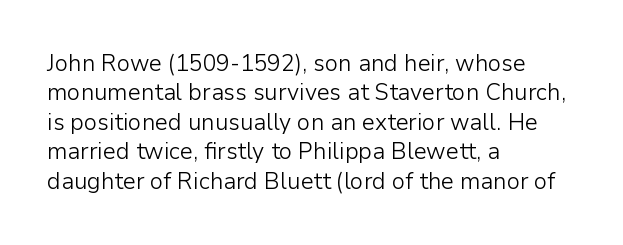
The image shows 23 px text type, upright; set left-aligned, normal line spacing (1.28x), normal letter spacing, not underlined.
